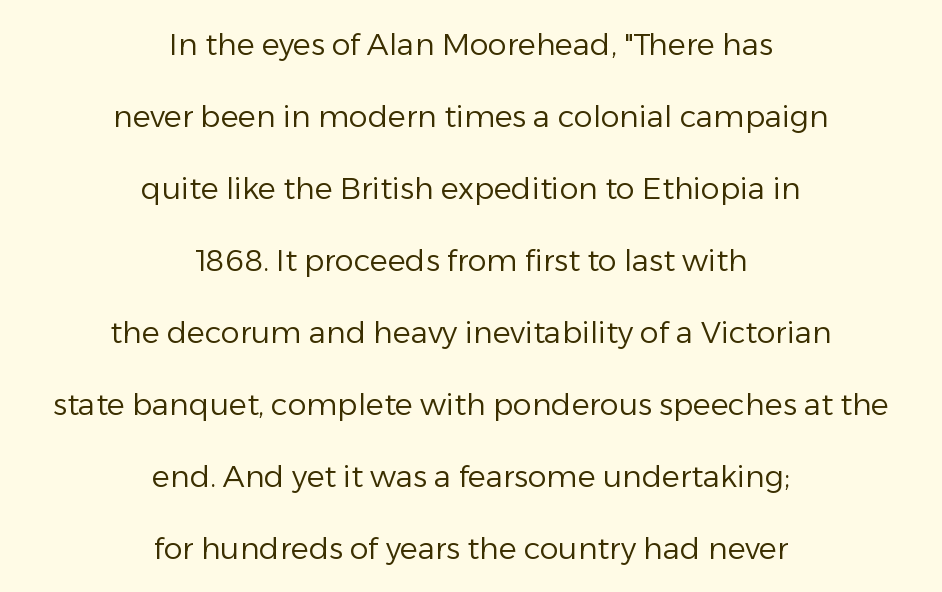
Short and long lines alike share a common midpoint. The rendering uses natural spacing where letterforms have individual widths. Upright lettering throughout. The typeface chosen for these lines omits serifs. There is no visible air inserted between adjacent glyphs.
